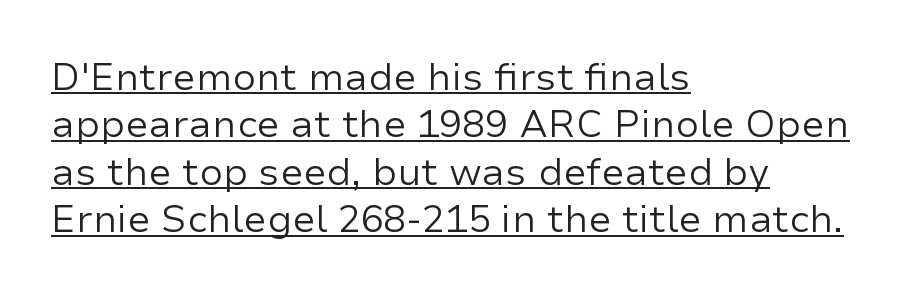
Q: Is the text bold? A: No.
Q: Is the text italic (slanted)? A: No, it is upright.
Q: Is the typeface a serif or a sans-serif typeface? A: Sans-serif.
Q: Is the text underlined? A: Yes.
Q: How is the paragraph aligned? A: Left-aligned.
Q: Is the spacing between letters normal or unusually wide? A: Normal.
Q: Is the spacing between lines tight, normal or loose? A: Normal.
Q: Width (condensed, normal, or wide)? A: Normal.
Q: Stroke contrast? A: Low.
Q: x-height? A: Medium.
Q: Monospaced? A: No.
